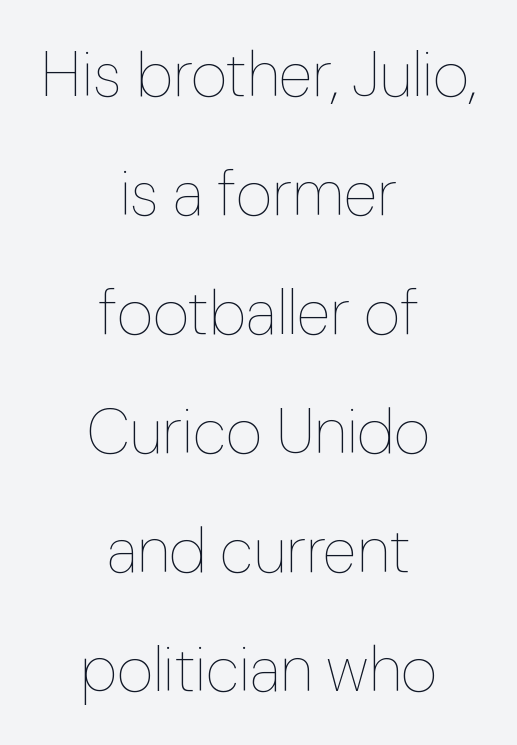
Q: Is the text bold? A: No.
Q: Is the text italic (slanted)? A: No, it is upright.
Q: Is the text underlined? A: No.
Q: How is the paragraph aligned? A: Centered.
Q: Is the spacing between letters normal or unusually wide? A: Normal.
Q: Width (condensed, normal, or wide)? A: Normal.
Q: Stroke contrast? A: Low.
Q: x-height? A: Medium.
Q: Monospaced? A: No.
